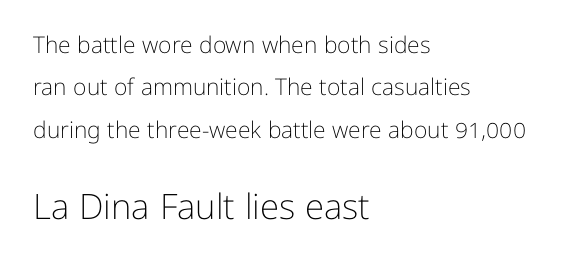
Q: Is the text bold? A: No.
Q: Is the text italic (slanted)? A: No, it is upright.
Q: Is the typeface a serif or a sans-serif typeface? A: Sans-serif.
Q: Is the text underlined? A: No.
Q: How is the paragraph aligned? A: Left-aligned.
Q: Is the spacing between letters normal or unusually wide? A: Normal.
Q: Which block of text is set in a larger size, the first (top) or the second (bottom)? A: The second (bottom) one.
Q: Width (condensed, normal, or wide)? A: Normal.
Q: Stroke contrast? A: Low.
Q: x-height? A: Medium.
Q: Monospaced? A: No.
